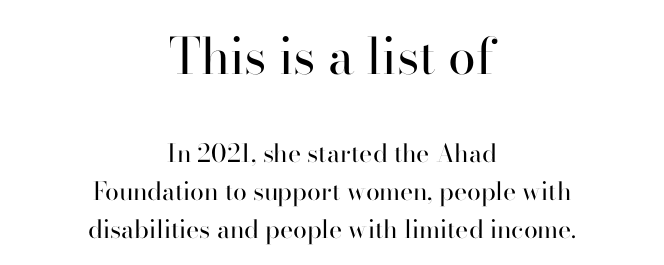
{"serif": "yes", "italic": "no", "bold": "no", "weight": "regular", "width": "normal", "stroke_contrast": "high", "x_height": "small", "monospaced": "no", "underline": "no", "align": "center", "line_spacing": "normal", "line_spacing_ratio": 1.52, "letter_spacing": "normal", "letter_spacing_em": 0.0, "larger_block": "first", "size_ratio": 2.0, "glyph_px": 50}
